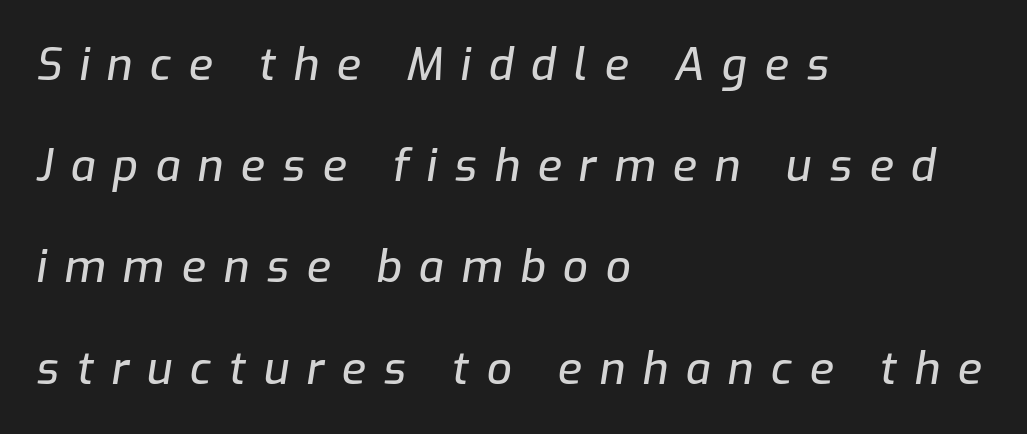
Q: Is the text italic (slanted)? A: Yes, it leans right by about 9 degrees.
Q: Is the text underlined? A: No.
Q: How is the paragraph aligned? A: Left-aligned.
Q: Is the spacing between letters normal or unusually wide? A: Unusually wide.
Q: Is the spacing between lines tight, normal or loose? A: Loose.
Q: Width (condensed, normal, or wide)? A: Normal.
Q: Stroke contrast? A: Low.
Q: x-height? A: Medium.
Q: Monospaced? A: No.
